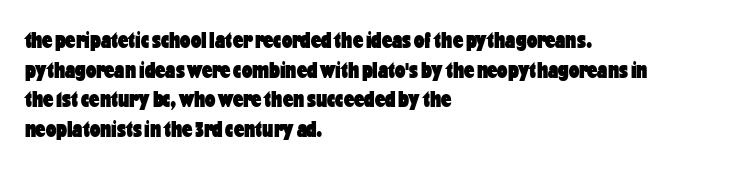
The image shows 23 px bold type, upright; set left-aligned, normal line spacing (1.29x), normal letter spacing, not underlined.
